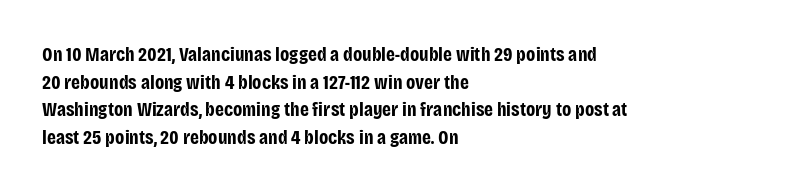
Q: Is the text bold? A: Yes.
Q: Is the text italic (slanted)? A: No, it is upright.
Q: Is the text underlined? A: No.
Q: How is the paragraph aligned? A: Left-aligned.
Q: Is the spacing between letters normal or unusually wide? A: Normal.
Q: Is the spacing between lines tight, normal or loose? A: Normal.
